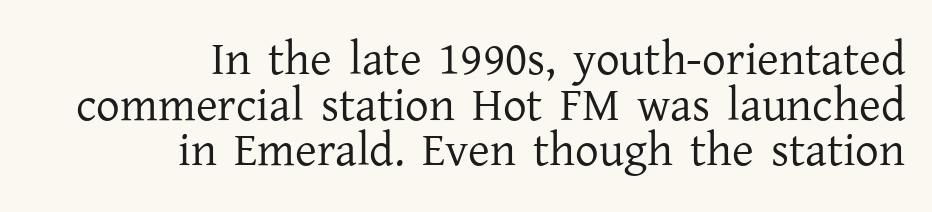
Q: Is the text bold? A: No.
Q: Is the text italic (slanted)? A: No, it is upright.
Q: Is the typeface a serif or a sans-serif typeface? A: Serif.
Q: Is the text underlined? A: No.
Q: How is the paragraph aligned? A: Right-aligned.
Q: Is the spacing between letters normal or unusually wide? A: Normal.
Q: Is the spacing between lines tight, normal or loose? A: Tight.
Q: Width (condensed, normal, or wide)? A: Normal.
Q: Stroke contrast? A: Low.
Q: x-height? A: Medium.
Q: Monospaced? A: No.
